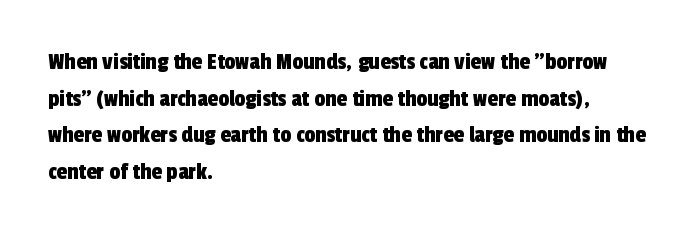
{"underline": "no", "align": "left", "line_spacing": "normal", "line_spacing_ratio": 1.53, "letter_spacing": "normal", "letter_spacing_em": 0.0, "glyph_px": 24}
